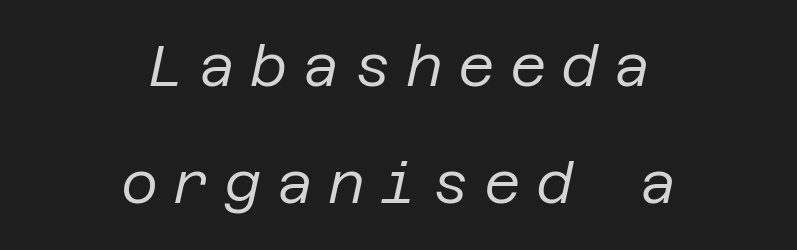
Vertical spacing — loose. Characters are canted at an angle relative to the baseline's perpendicular. Is the block centered? Yes — each line is placed symmetrically about the middle. How are the letters spaced? Widely, with obvious added tracking. Stroke thickness stays within the range of a standard reading face or lighter.
